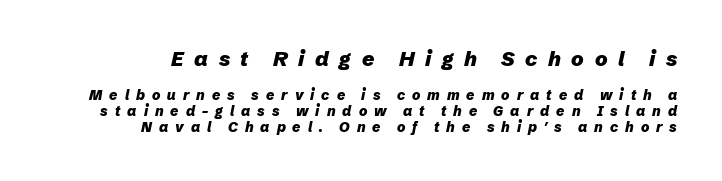
The image shows 21 px bold type, italic (leaning right); set right-aligned, tight line spacing (1.14x), unusually wide letter spacing (+0.5 em), not underlined; the first (top) block is 1.5x larger.
